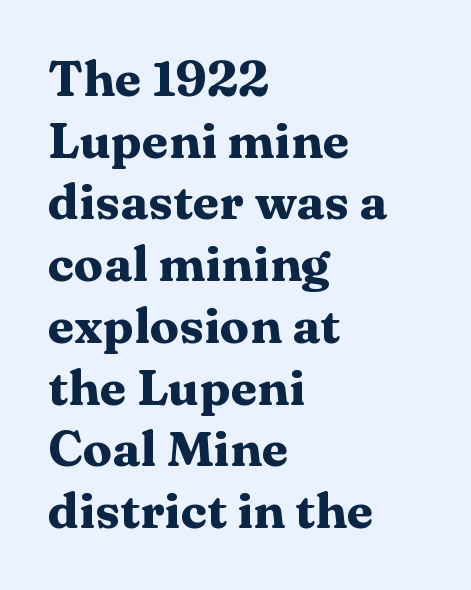
{"serif": "yes", "italic": "no", "bold": "yes", "weight": "heavy", "width": "wide", "stroke_contrast": "medium", "x_height": "medium", "monospaced": "no", "underline": "no", "align": "left", "line_spacing": "normal", "line_spacing_ratio": 1.26, "letter_spacing": "normal", "letter_spacing_em": 0.0, "glyph_px": 49}
